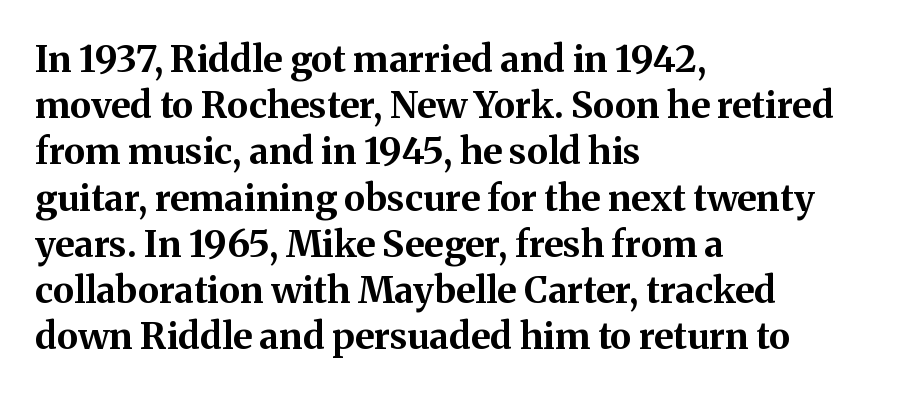
Q: Is the text bold? A: Yes.
Q: Is the text italic (slanted)? A: No, it is upright.
Q: Is the typeface a serif or a sans-serif typeface? A: Serif.
Q: Is the text underlined? A: No.
Q: How is the paragraph aligned? A: Left-aligned.
Q: Is the spacing between letters normal or unusually wide? A: Normal.
Q: Is the spacing between lines tight, normal or loose? A: Normal.
Q: Width (condensed, normal, or wide)? A: Normal.
Q: Stroke contrast? A: Medium.
Q: x-height? A: Medium.
Q: Monospaced? A: No.
